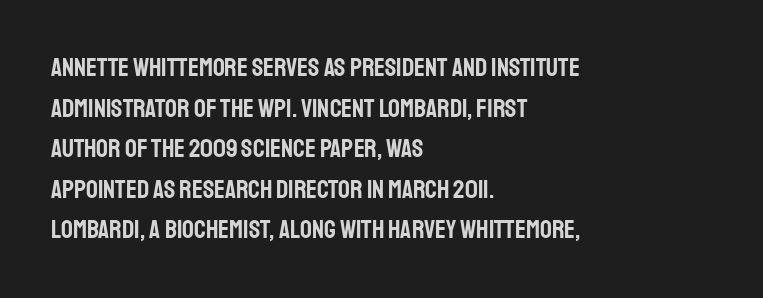
This rendering features lettering with no underline. How are the letters spaced? Ordinarily, with no added tracking. The setting favours the left margin, as ordinary paragraphs usually do. Does the lettering tilt? It doesn't — this is upright. Summary of vertical rhythm: regular, with standard interline spacing.
